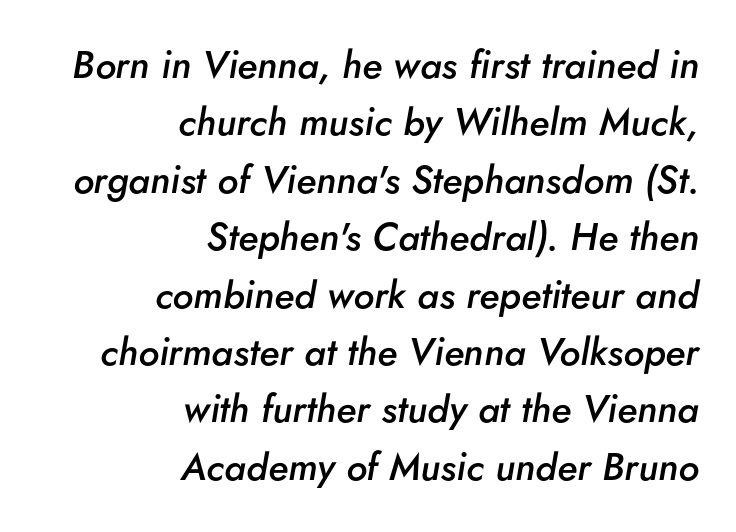
{"italic": "yes", "lean": "right", "slant_degrees": 5, "bold": "semi", "weight": "semibold", "width": "normal", "stroke_contrast": "low", "x_height": "small", "monospaced": "no", "underline": "no", "align": "right", "line_spacing": "normal", "line_spacing_ratio": 1.51, "letter_spacing": "normal", "letter_spacing_em": 0.0, "glyph_px": 38}
